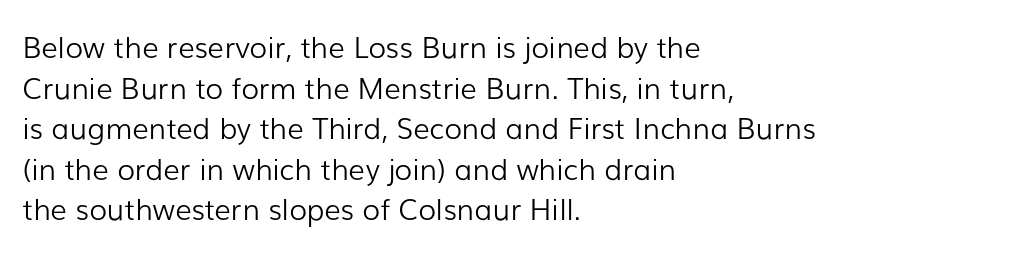
The image shows 29 px light sans-serif type, upright; set left-aligned, normal line spacing (1.4x), normal letter spacing, not underlined; low stroke contrast and a medium x-height.
